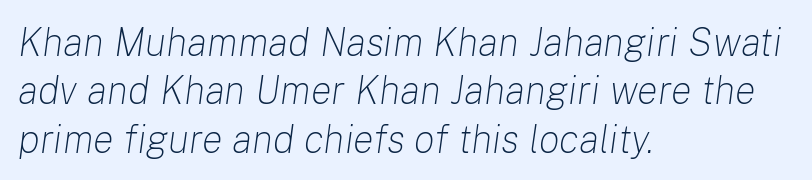
{"italic": "yes", "lean": "right", "slant_degrees": 8, "bold": "no", "weight": "light", "width": "normal", "stroke_contrast": "low", "x_height": "medium", "monospaced": "no", "underline": "no", "align": "left", "line_spacing_ratio": 1.24, "letter_spacing": "normal", "letter_spacing_em": 0.0, "glyph_px": 39}
